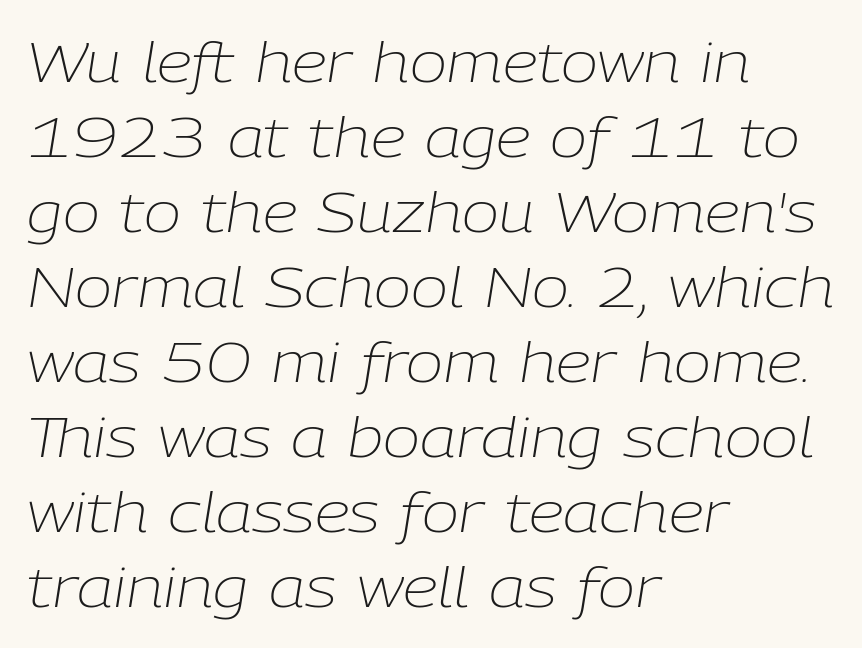
Q: Is the text bold? A: No.
Q: Is the text italic (slanted)? A: Yes, it leans right by about 9 degrees.
Q: Is the text underlined? A: No.
Q: How is the paragraph aligned? A: Left-aligned.
Q: Is the spacing between letters normal or unusually wide? A: Normal.
Q: Is the spacing between lines tight, normal or loose? A: Normal.
Q: Width (condensed, normal, or wide)? A: Normal.
Q: Stroke contrast? A: Low.
Q: x-height? A: Medium.
Q: Monospaced? A: No.
